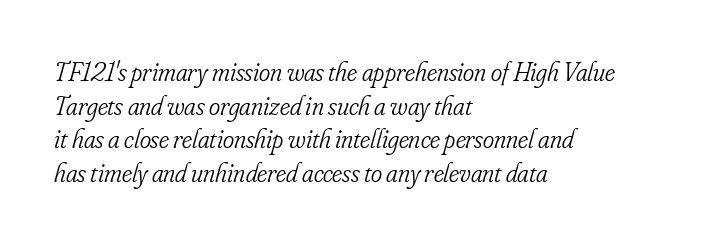
No extra tracking has been applied to these lines. This sample is left-justified, so line endings fall wherever the words run out. A quiet, ordinary-to-light weight characterises the typeface. A clean baseline with only descenders dipping below it. A typesetter would call this leading conventional body-copy spacing.
